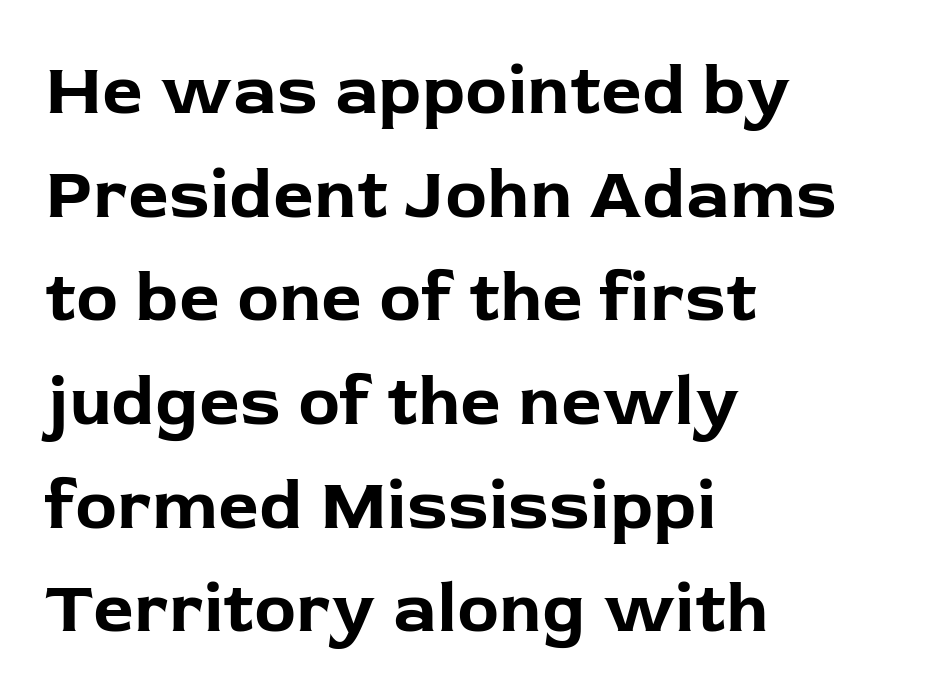
In terms of letterspacing, this is plain default setting. The type family on display is of the sans-serif kind. Compared with typical paragraphs, the rows here are spaced about the same. Horizontally, the lines are justified to the leading edge only.
